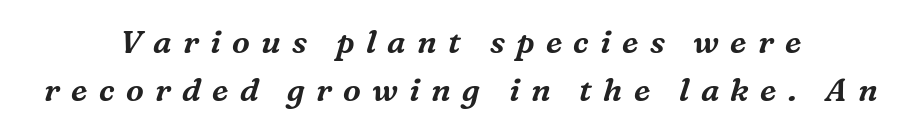
The image shows 32 px serif type, italic (leaning right); set centered, normal line spacing (1.51x), unusually wide letter spacing (+0.35 em), not underlined; medium stroke contrast and a medium x-height.
